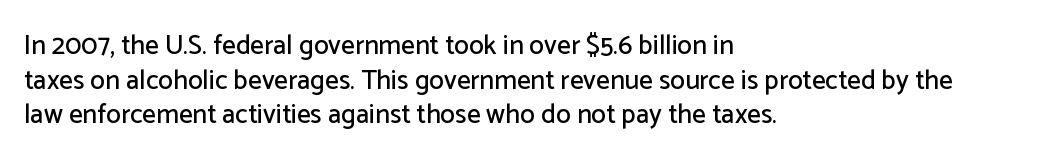
The image shows 27 px text type, upright; set left-aligned, normal line spacing (1.28x), normal letter spacing, not underlined.
